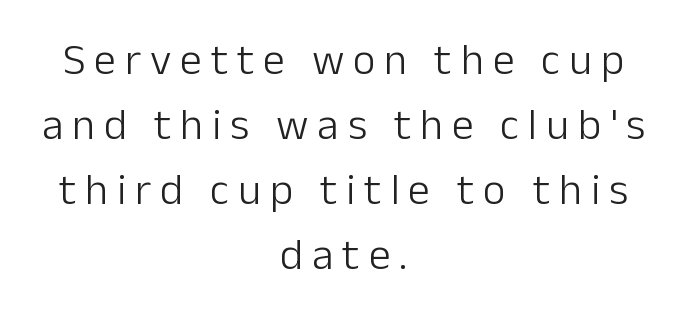
Stroke thickness stays within the range of a standard reading face or lighter. The zone under the glyphs is completely vacant. Regarding leading, the lines here are spaced in the standard way. The designer went with a sans here, leaving each stem footless. Unlike italic type, these characters show no tilt at all.
